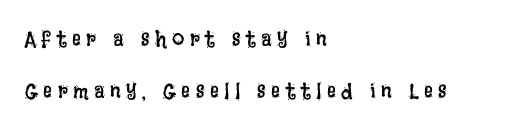
Students, note that the glyphs here are deliberately spaced far apart. Stems and bowls with no extra thickness — not bold. The space between consecutive lines is lavish. These lines stack with their left ends in a neat column. Unlike italic type, these characters show no tilt at all. Check the space under the baseline: it is left empty.
